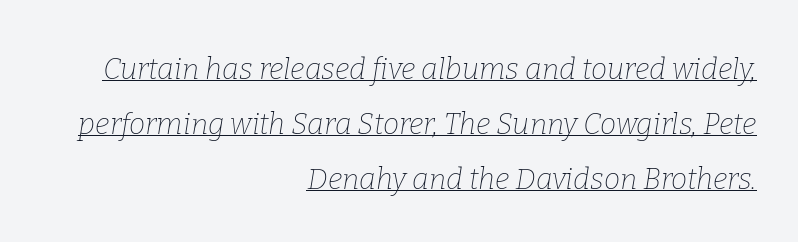
The image shows 29 px thin serif type, italic (leaning right); set right-aligned, line spacing 1.89x, normal letter spacing, underlined; low stroke contrast and a medium x-height.
